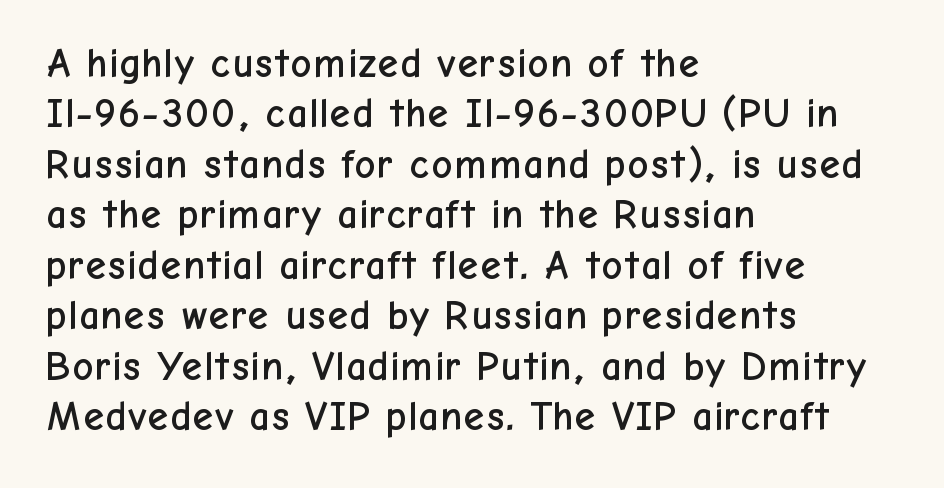
The image shows 41 px sans-serif type, upright; set left-aligned, line spacing 1.23x, normal letter spacing, not underlined; low stroke contrast and a medium x-height.
